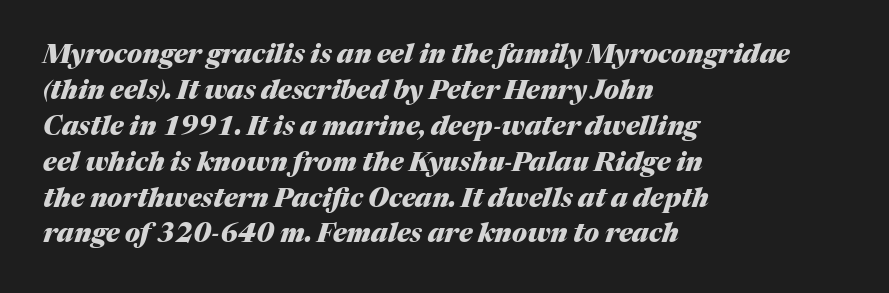
The ragged edge is on the right, which tells us the setting is flush left. A bare baseline throughout the passage. Is the type bold? Yes — the strokes are clearly thick and heavy. The lettering tilts uniformly, giving the passage an italic look. Characters follow at the spacing the type designer built in.
